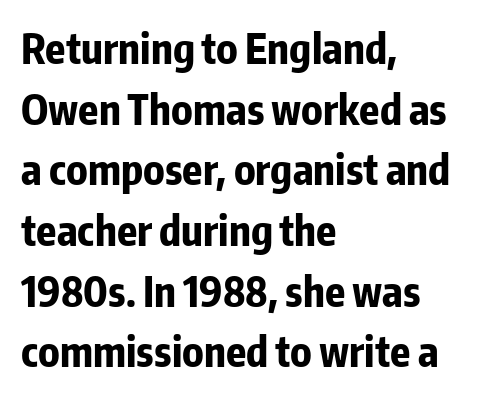
{"serif": "no", "italic": "no", "bold": "yes", "weight": "bold", "width": "condensed", "stroke_contrast": "low", "x_height": "medium", "monospaced": "no", "underline": "no", "align": "left", "line_spacing": "normal", "line_spacing_ratio": 1.48, "letter_spacing": "normal", "letter_spacing_em": 0.0, "glyph_px": 41}
